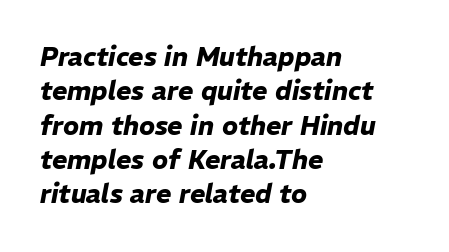
Q: Is the text bold? A: Yes.
Q: Is the text italic (slanted)? A: Yes, it leans right by about 11 degrees.
Q: Is the text underlined? A: No.
Q: How is the paragraph aligned? A: Left-aligned.
Q: Is the spacing between letters normal or unusually wide? A: Normal.
Q: Is the spacing between lines tight, normal or loose? A: Normal.
